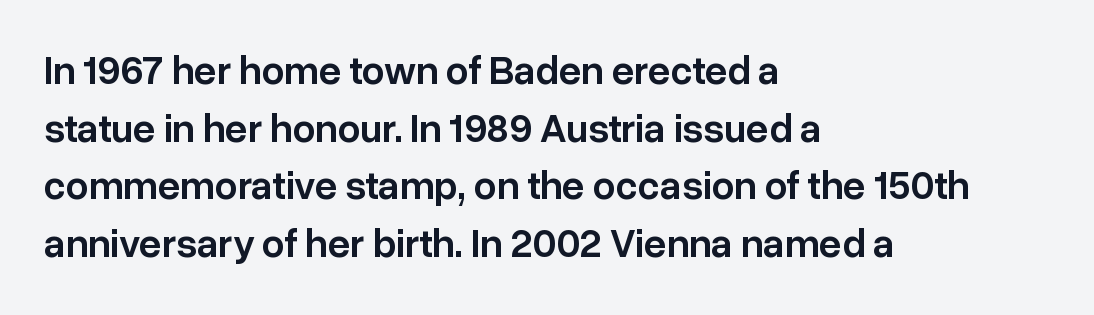
{"serif": "no", "italic": "no", "bold": "semi", "weight": "semibold", "width": "normal", "stroke_contrast": "low", "x_height": "medium", "monospaced": "no", "underline": "no", "align": "left", "line_spacing": "normal", "line_spacing_ratio": 1.44, "letter_spacing": "normal", "letter_spacing_em": 0.0, "glyph_px": 40}
